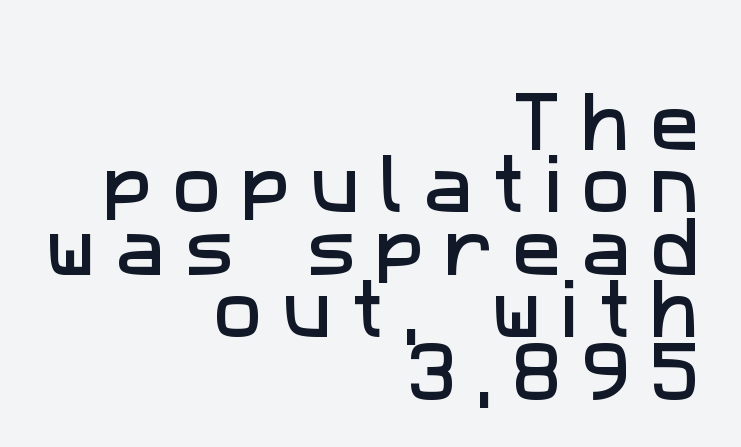
The image shows 65 px sans-serif type; set right-aligned, tight line spacing (0.96x), unusually wide letter spacing (+0.31 em), not underlined; low stroke contrast and a medium x-height.
